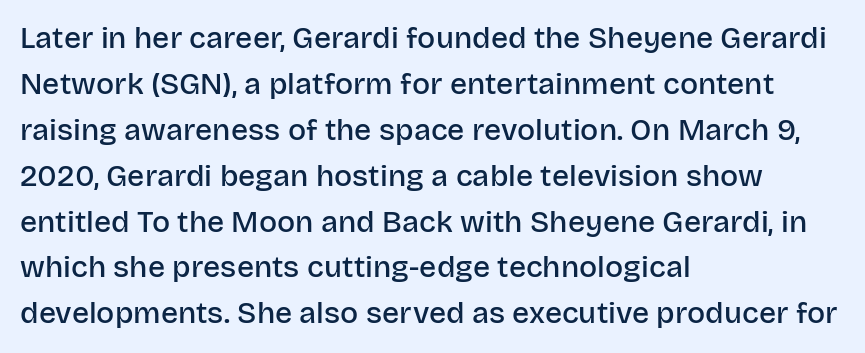
{"serif": "no", "italic": "no", "bold": "semi", "weight": "semibold", "width": "normal", "stroke_contrast": "low", "x_height": "large", "monospaced": "no", "underline": "no", "align": "left", "line_spacing": "normal", "line_spacing_ratio": 1.53, "letter_spacing": "normal", "letter_spacing_em": 0.0, "glyph_px": 30}
